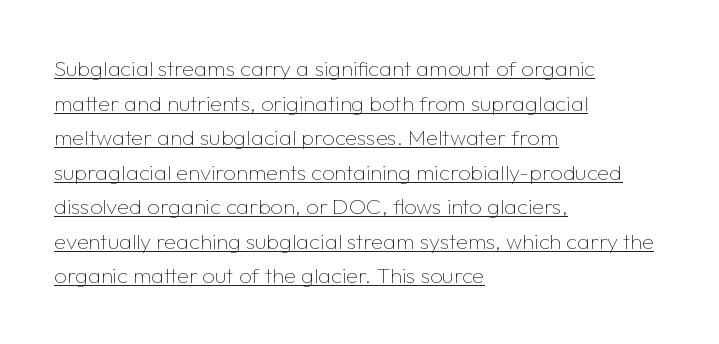
{"italic": "no", "bold": "no", "underline": "yes", "align": "left", "line_spacing": "normal", "line_spacing_ratio": 1.57, "letter_spacing": "normal", "letter_spacing_em": 0.0, "glyph_px": 22}
